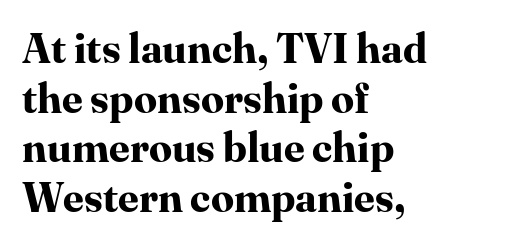
The gaps between neighbouring characters are ordinary and unremarkable. Typographically, this falls in the serif category. Character widths vary here, with narrow letters taking less room than wide ones. If you drew a line through each stem, it would be perfectly vertical.
